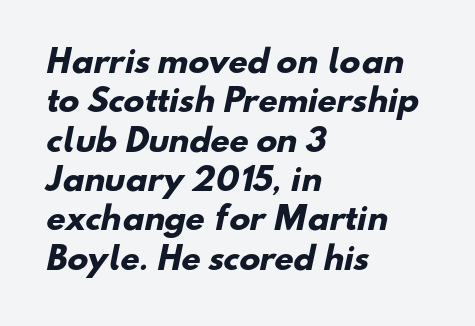
{"serif": "no", "bold": "yes", "weight": "heavy", "width": "normal", "stroke_contrast": "low", "x_height": "small", "monospaced": "no", "underline": "no", "align": "left", "line_spacing": "normal", "line_spacing_ratio": 1.27, "letter_spacing": "normal", "letter_spacing_em": 0.0, "glyph_px": 31}
